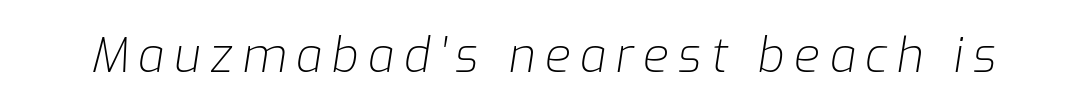
Style check: oblique. Think standard paragraph weight, or any step lighter than that. A typesetter would call this proportional, since set widths differ per character. Characters follow at a spacing far wider than the type designer built in. The specimen omits any rule beneath the text block's lines.
